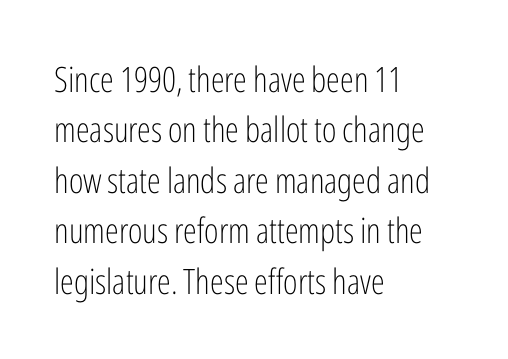
{"serif": "no", "italic": "no", "bold": "no", "weight": "light", "width": "condensed", "stroke_contrast": "low", "x_height": "medium", "monospaced": "no", "underline": "no", "align": "left", "line_spacing": "normal", "line_spacing_ratio": 1.44, "letter_spacing": "normal", "letter_spacing_em": 0.0, "glyph_px": 35}
